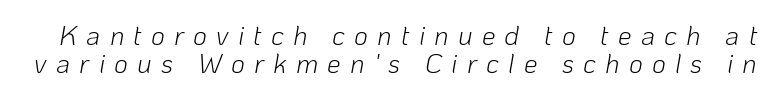
The image shows 27 px text type, italic (leaning right); set tight line spacing (1.02x), unusually wide letter spacing (+0.34 em), not underlined.
